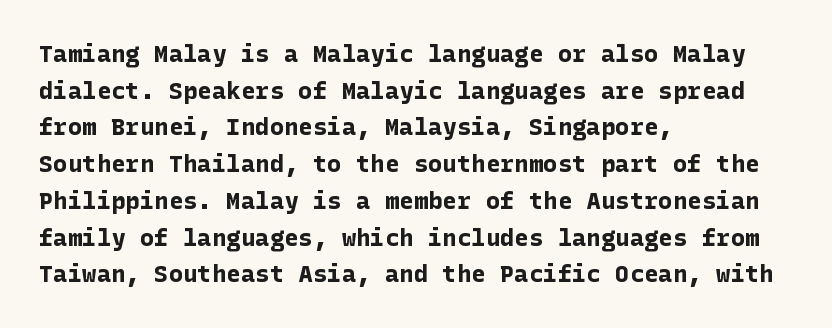
{"italic": "no", "bold": "yes", "underline": "no", "align": "left", "line_spacing": "normal", "line_spacing_ratio": 1.53, "letter_spacing": "normal", "letter_spacing_em": 0.0, "glyph_px": 24}
